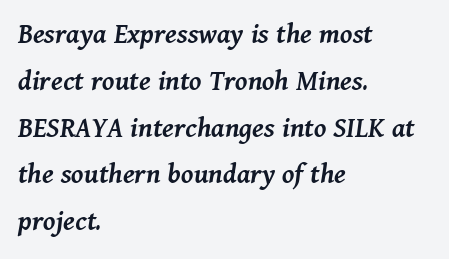
{"italic": "yes", "lean": "right", "slant_degrees": 11, "bold": "semi", "weight": "semibold", "width": "normal", "stroke_contrast": "medium", "x_height": "medium", "monospaced": "no", "underline": "no", "align": "left", "line_spacing": "normal", "line_spacing_ratio": 1.56, "letter_spacing": "normal", "letter_spacing_em": 0.0, "glyph_px": 30}
